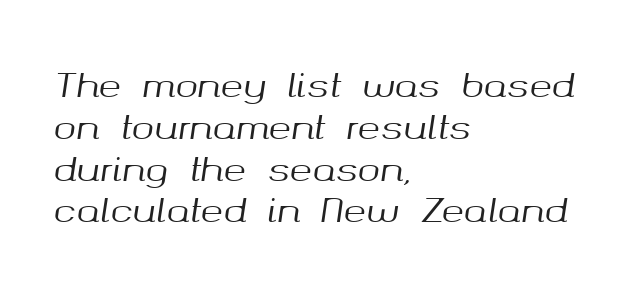
Q: Is the text italic (slanted)? A: Yes, it leans right by about 8 degrees.
Q: Is the text underlined? A: No.
Q: How is the paragraph aligned? A: Left-aligned.
Q: Is the spacing between letters normal or unusually wide? A: Normal.
Q: Width (condensed, normal, or wide)? A: Normal.
Q: Stroke contrast? A: Medium.
Q: x-height? A: Medium.
Q: Monospaced? A: No.
